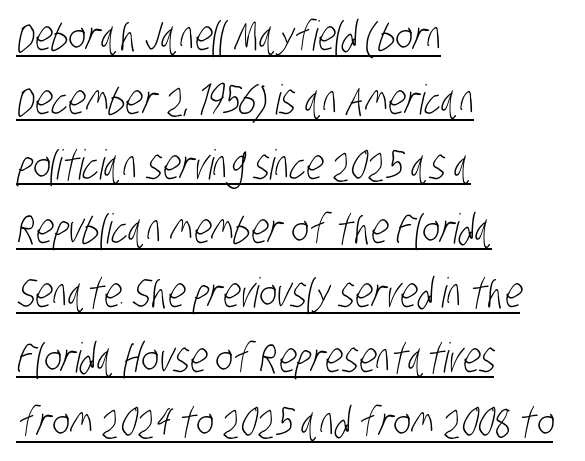
Q: Is the text bold? A: No.
Q: Is the typeface a serif or a sans-serif typeface? A: Sans-serif.
Q: Is the text underlined? A: Yes.
Q: How is the paragraph aligned? A: Left-aligned.
Q: Is the spacing between letters normal or unusually wide? A: Normal.
Q: Is the spacing between lines tight, normal or loose? A: Normal.
Q: Width (condensed, normal, or wide)? A: Condensed.
Q: Stroke contrast? A: Low.
Q: x-height? A: Large.
Q: Monospaced? A: No.
